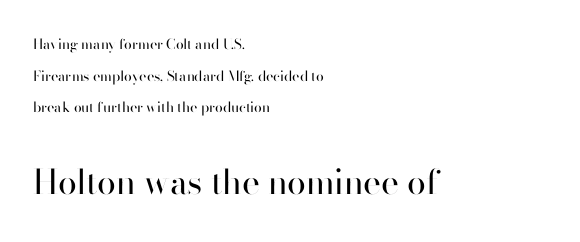
The image shows 34 px regular-weight sans-serif type, upright; set left-aligned, loose line spacing (2.26x), normal letter spacing, not underlined; the second (bottom) block is 2.43x larger; high stroke contrast and a small x-height.
